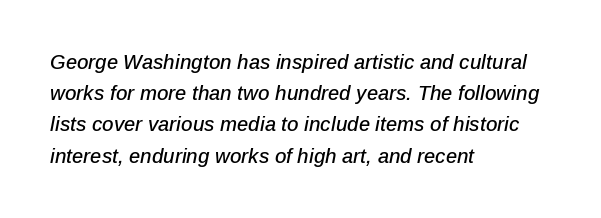
{"italic": "yes", "lean": "right", "slant_degrees": 12, "underline": "no", "align": "left", "line_spacing": "normal", "line_spacing_ratio": 1.56, "letter_spacing": "normal", "letter_spacing_em": 0.0, "glyph_px": 20}
